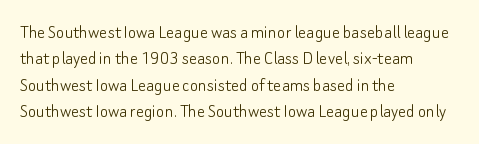
{"italic": "no", "bold": "no", "underline": "no", "align": "left", "line_spacing": "normal", "line_spacing_ratio": 1.32, "letter_spacing": "normal", "letter_spacing_em": 0.0, "glyph_px": 20}
